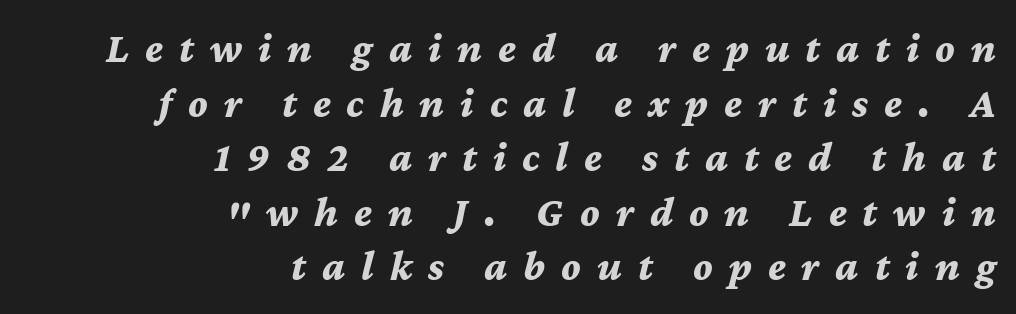
{"italic": "yes", "lean": "right", "slant_degrees": 12, "bold": "yes", "weight": "bold", "width": "normal", "stroke_contrast": "medium", "x_height": "medium", "monospaced": "no", "underline": "no", "align": "right", "line_spacing": "normal", "line_spacing_ratio": 1.3, "letter_spacing": "wide", "letter_spacing_em": 0.38, "glyph_px": 42}
